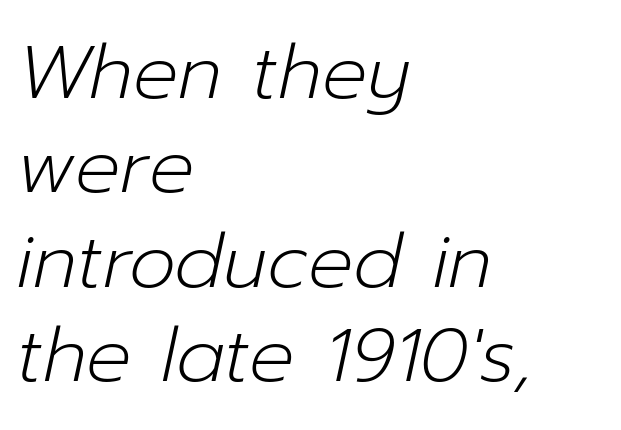
Q: Is the text bold? A: No.
Q: Is the text italic (slanted)? A: Yes, it leans right by about 12 degrees.
Q: Is the text underlined? A: No.
Q: How is the paragraph aligned? A: Left-aligned.
Q: Is the spacing between letters normal or unusually wide? A: Normal.
Q: Is the spacing between lines tight, normal or loose? A: Normal.
Q: Width (condensed, normal, or wide)? A: Normal.
Q: Stroke contrast? A: Low.
Q: x-height? A: Medium.
Q: Monospaced? A: No.
